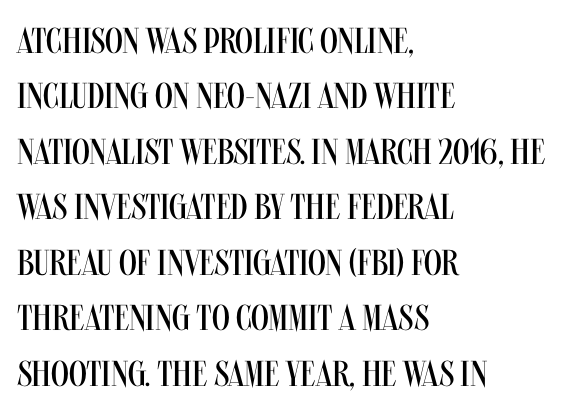
The image shows 36 px regular-weight, condensed sans-serif type, upright; set left-aligned, normal line spacing (1.54x), normal letter spacing, not underlined; medium stroke contrast and a large x-height.
